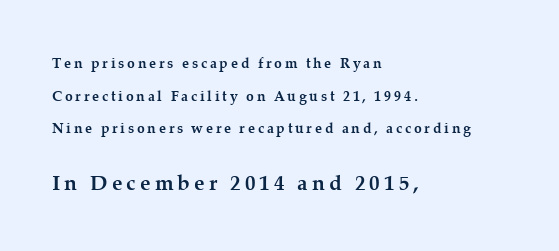
Q: Is the text bold? A: Yes.
Q: Is the text italic (slanted)? A: No, it is upright.
Q: Is the text underlined? A: No.
Q: How is the paragraph aligned? A: Left-aligned.
Q: Is the spacing between letters normal or unusually wide? A: Unusually wide.
Q: Is the spacing between lines tight, normal or loose? A: Loose.
Q: Which block of text is set in a larger size, the first (top) or the second (bottom)? A: The second (bottom) one.
